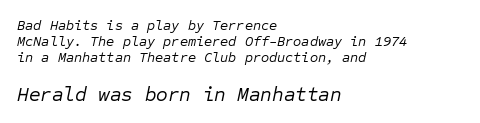
Q: Is the text bold? A: No.
Q: Is the text italic (slanted)? A: Yes, it leans right by about 12 degrees.
Q: Is the text underlined? A: No.
Q: How is the paragraph aligned? A: Left-aligned.
Q: Is the spacing between letters normal or unusually wide? A: Normal.
Q: Which block of text is set in a larger size, the first (top) or the second (bottom)? A: The second (bottom) one.
